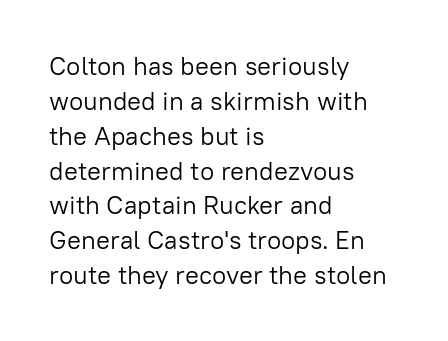
{"italic": "no", "bold": "no", "underline": "no", "align": "left", "line_spacing": "normal", "line_spacing_ratio": 1.34, "letter_spacing": "normal", "letter_spacing_em": 0.0, "glyph_px": 26}
